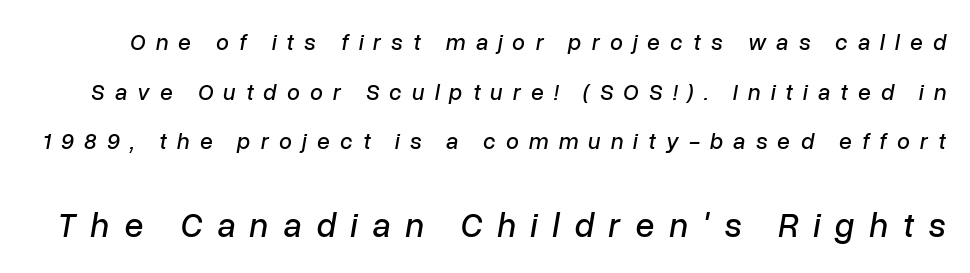
Rendered with sloped, italic letterforms. Has an underline been added? It has not. The rendering inserts visible extra space after every character. Whoever set this made the second block the dominant, larger element. The face used here is proportionally spaced, like ordinary book or web type.
